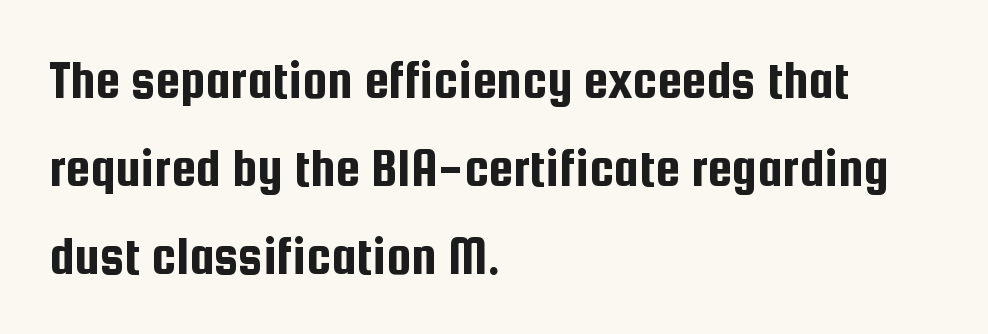
Q: Is the text italic (slanted)? A: No, it is upright.
Q: Is the typeface a serif or a sans-serif typeface? A: Sans-serif.
Q: Is the text underlined? A: No.
Q: How is the paragraph aligned? A: Left-aligned.
Q: Is the spacing between letters normal or unusually wide? A: Normal.
Q: Is the spacing between lines tight, normal or loose? A: Normal.
Q: Width (condensed, normal, or wide)? A: Condensed.
Q: Stroke contrast? A: Low.
Q: x-height? A: Medium.
Q: Monospaced? A: No.
